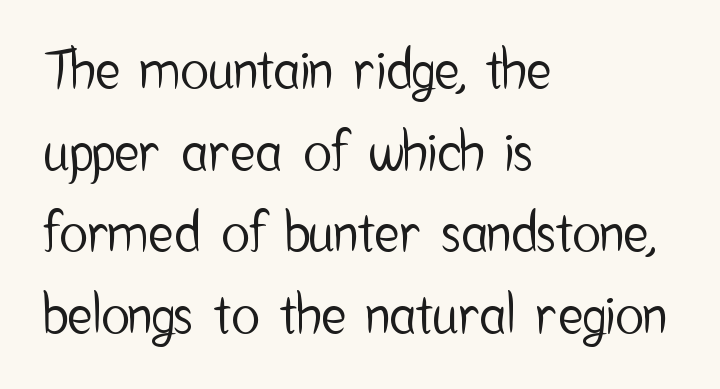
Q: Is the text italic (slanted)? A: No, it is upright.
Q: Is the typeface a serif or a sans-serif typeface? A: Sans-serif.
Q: Is the text underlined? A: No.
Q: How is the paragraph aligned? A: Left-aligned.
Q: Is the spacing between letters normal or unusually wide? A: Normal.
Q: Is the spacing between lines tight, normal or loose? A: Normal.
Q: Width (condensed, normal, or wide)? A: Condensed.
Q: Stroke contrast? A: Low.
Q: x-height? A: Medium.
Q: Monospaced? A: No.
